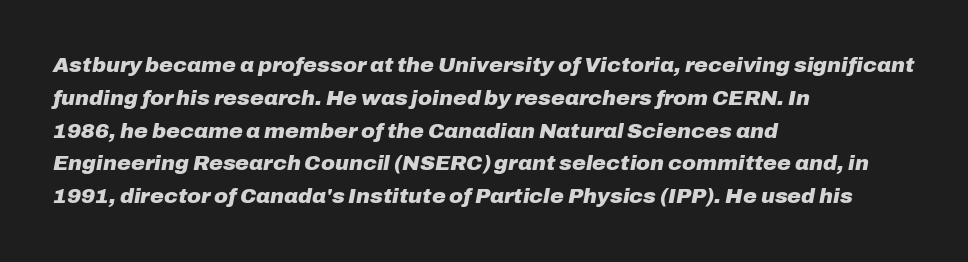
The image shows 21 px bold type, italic (leaning right); set left-aligned, normal line spacing (1.56x), normal letter spacing, not underlined.
